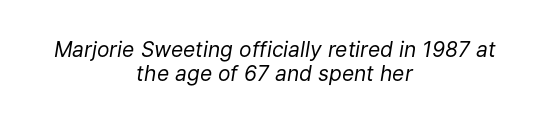
These lines keep a tight, regular rhythm from letter to letter. In terms of leading, this rendering errs on the cramped side. Lines of text with bare space underneath. Leftover space on each line is divided equally before and after the words. The glyphs look as if they've been sheared to an angle.
